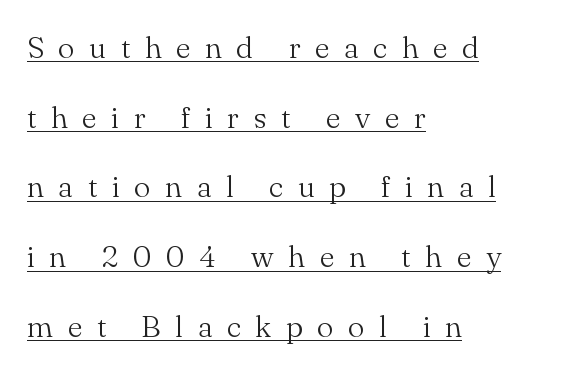
Q: Is the text bold? A: No.
Q: Is the text italic (slanted)? A: No, it is upright.
Q: Is the typeface a serif or a sans-serif typeface? A: Serif.
Q: Is the text underlined? A: Yes.
Q: How is the paragraph aligned? A: Left-aligned.
Q: Is the spacing between letters normal or unusually wide? A: Unusually wide.
Q: Is the spacing between lines tight, normal or loose? A: Loose.
Q: Width (condensed, normal, or wide)? A: Normal.
Q: Stroke contrast? A: Medium.
Q: x-height? A: Small.
Q: Monospaced? A: No.
